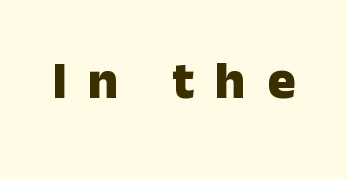
The image shows 53 px heavy sans-serif type, upright; set unusually wide letter spacing (+0.4 em), not underlined; low stroke contrast and a medium x-height.
